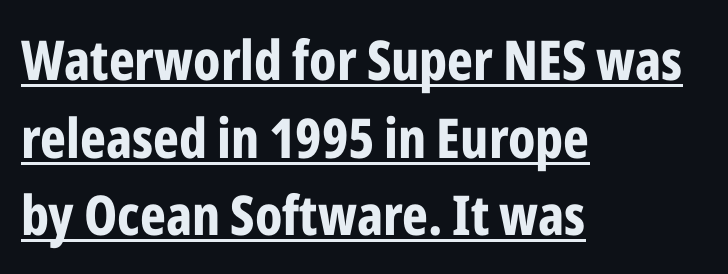
Q: Is the text bold? A: Yes.
Q: Is the text italic (slanted)? A: No, it is upright.
Q: Is the typeface a serif or a sans-serif typeface? A: Sans-serif.
Q: Is the text underlined? A: Yes.
Q: How is the paragraph aligned? A: Left-aligned.
Q: Is the spacing between letters normal or unusually wide? A: Normal.
Q: Is the spacing between lines tight, normal or loose? A: Normal.
Q: Width (condensed, normal, or wide)? A: Condensed.
Q: Stroke contrast? A: Low.
Q: x-height? A: Medium.
Q: Monospaced? A: No.
